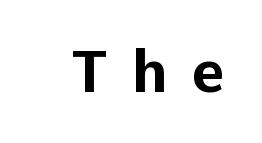
{"serif": "no", "italic": "no", "bold": "yes", "weight": "bold", "width": "normal", "stroke_contrast": "low", "x_height": "medium", "monospaced": "no", "underline": "no", "letter_spacing": "wide", "letter_spacing_em": 0.44, "glyph_px": 57}
